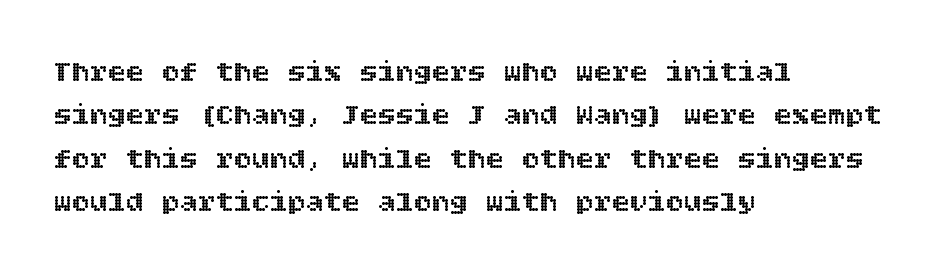
Tracking value appears to be zero — textbook default spacing. Tall strokes in this sample are plumb rather than angled. The lines in this sample share a left origin and differ only in where they stop. Lines of text with bare space underneath. Baseline-to-baseline distance is the conventional proportion of letter height.
